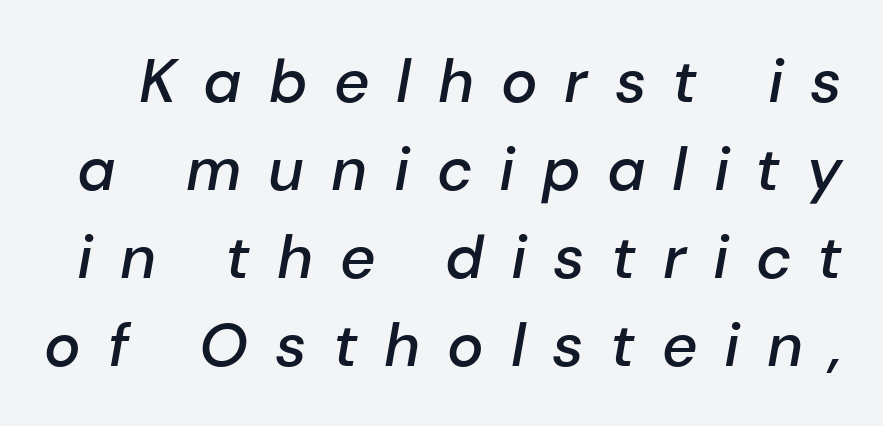
{"italic": "yes", "lean": "right", "slant_degrees": 10, "bold": "semi", "weight": "semibold", "width": "normal", "stroke_contrast": "low", "x_height": "medium", "monospaced": "no", "underline": "no", "line_spacing": "normal", "line_spacing_ratio": 1.44, "letter_spacing": "wide", "letter_spacing_em": 0.44, "glyph_px": 61}
